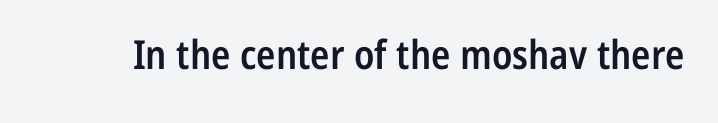
{"serif": "no", "italic": "no", "bold": "semi", "weight": "semibold", "width": "condensed", "stroke_contrast": "low", "x_height": "medium", "monospaced": "no", "underline": "no", "letter_spacing": "normal", "letter_spacing_em": 0.0, "glyph_px": 40}
